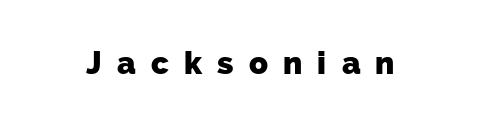
Descenders are the only things crossing below the line. As a designer I'd log this as weight 700, bold. To sum up the face: it is a sans, with no serifs. Note the varied advance widths — an 'i' is clearly narrower than an 'm'. The letterforms stand isolated, each surrounded by extra space.
